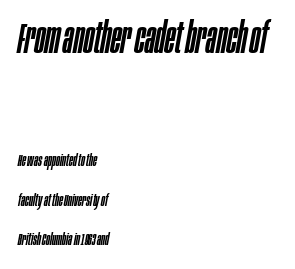
The image shows 43 px condensed type, italic (leaning right); set left-aligned, loose line spacing (2.32x), normal letter spacing, not underlined; the first (top) block is 2.53x larger; low stroke contrast and a large x-height.
